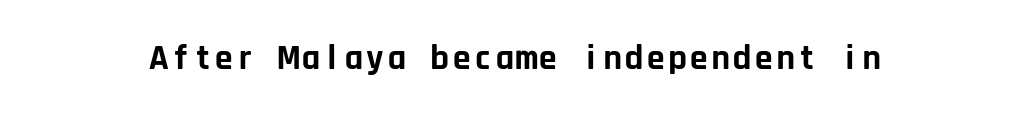
{"serif": "no", "italic": "no", "bold": "yes", "weight": "bold", "width": "normal", "stroke_contrast": "low", "x_height": "large", "monospaced": "yes", "underline": "no", "letter_spacing": "normal", "letter_spacing_em": 0.0, "glyph_px": 36}
